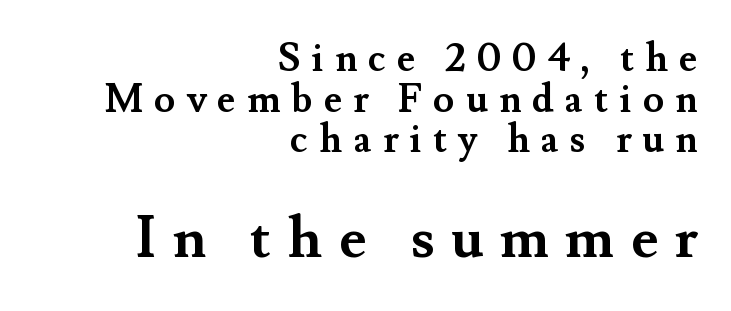
The image shows 58 px semibold serif type, upright; set right-aligned, tight line spacing (1.04x), unusually wide letter spacing (+0.28 em), not underlined; the second (bottom) block is 1.49x larger; medium stroke contrast and a small x-height.
